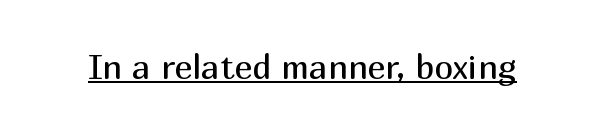
Q: Is the text bold? A: No.
Q: Is the text italic (slanted)? A: No, it is upright.
Q: Is the typeface a serif or a sans-serif typeface? A: Sans-serif.
Q: Is the text underlined? A: Yes.
Q: Is the spacing between letters normal or unusually wide? A: Normal.
Q: Width (condensed, normal, or wide)? A: Normal.
Q: Stroke contrast? A: Medium.
Q: x-height? A: Medium.
Q: Monospaced? A: No.
